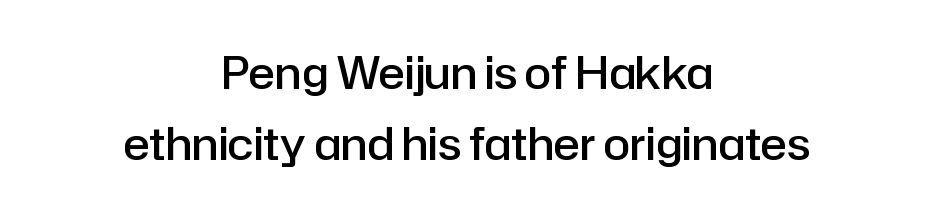
{"serif": "no", "italic": "no", "bold": "semi", "weight": "semibold", "width": "normal", "stroke_contrast": "low", "x_height": "medium", "monospaced": "no", "underline": "no", "align": "center", "line_spacing": "normal", "line_spacing_ratio": 1.61, "letter_spacing": "normal", "letter_spacing_em": 0.0, "glyph_px": 44}
